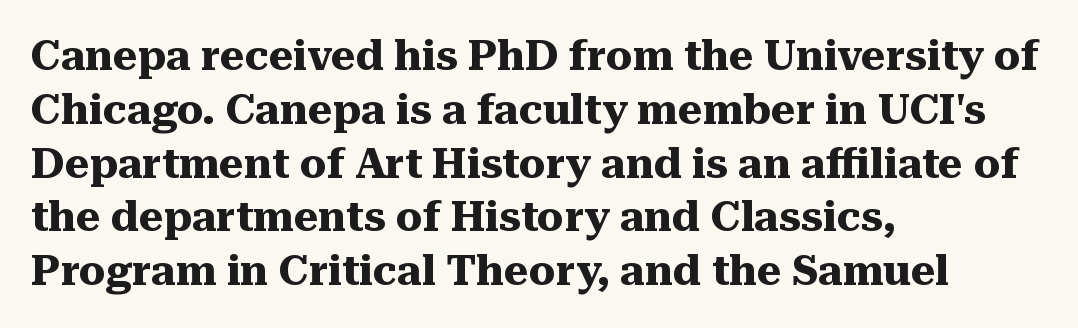
The typography opts for an upright posture over an oblique one. Baseline-to-baseline distance is the conventional proportion of letter height. A bare baseline throughout the passage. Each letter's strokes conclude with small projecting serifs. Compared with a centered layout, this one pins lines to the left instead. A dark, heavy texture on the line: the type is bold.
